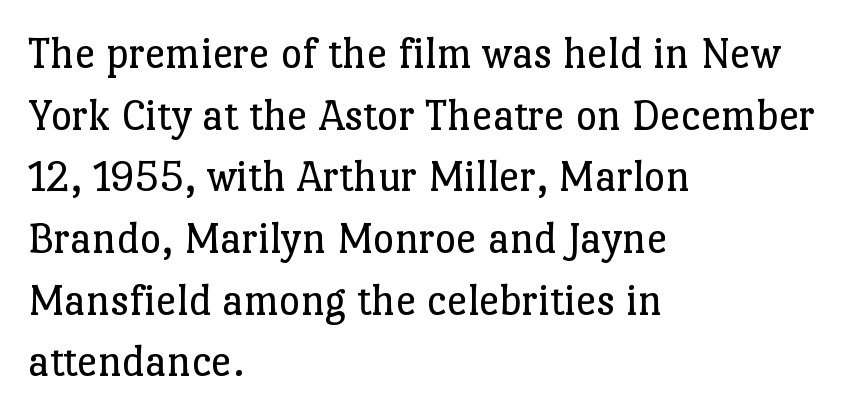
The image shows 46 px regular-weight serif type, upright; set left-aligned, normal line spacing (1.34x), normal letter spacing, not underlined; low stroke contrast and a medium x-height.
